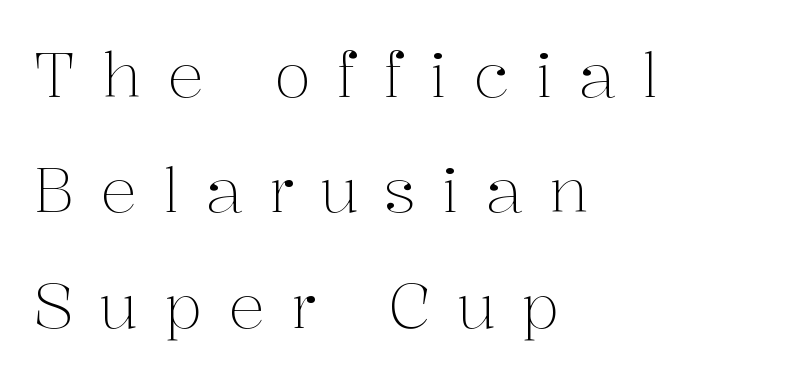
Q: Is the text bold? A: No.
Q: Is the text italic (slanted)? A: No, it is upright.
Q: Is the typeface a serif or a sans-serif typeface? A: Serif.
Q: Is the text underlined? A: No.
Q: How is the paragraph aligned? A: Left-aligned.
Q: Is the spacing between letters normal or unusually wide? A: Unusually wide.
Q: Width (condensed, normal, or wide)? A: Normal.
Q: Stroke contrast? A: Medium.
Q: x-height? A: Medium.
Q: Monospaced? A: No.
